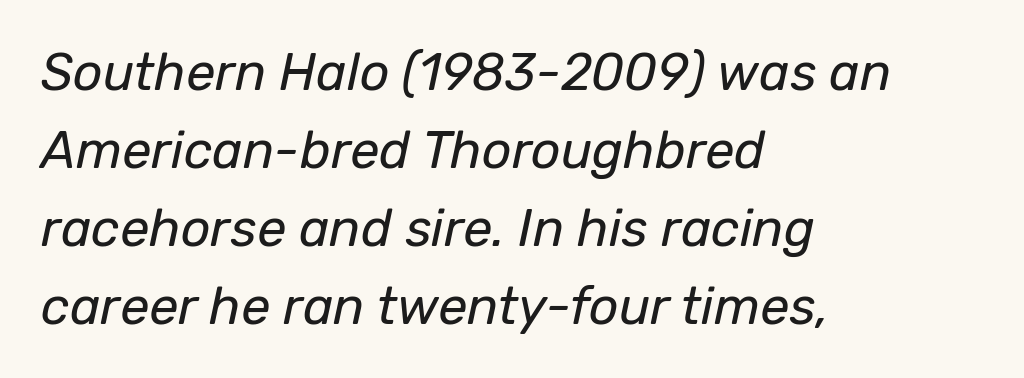
Q: Is the text bold? A: No.
Q: Is the text italic (slanted)? A: Yes, it leans right by about 12 degrees.
Q: Is the text underlined? A: No.
Q: How is the paragraph aligned? A: Left-aligned.
Q: Is the spacing between letters normal or unusually wide? A: Normal.
Q: Is the spacing between lines tight, normal or loose? A: Normal.
Q: Width (condensed, normal, or wide)? A: Normal.
Q: Stroke contrast? A: Low.
Q: x-height? A: Medium.
Q: Monospaced? A: No.
